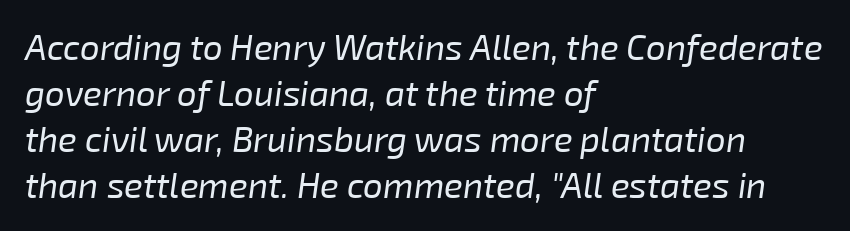
The image shows 35 px regular-weight type, italic (leaning right); set left-aligned, normal line spacing (1.31x), normal letter spacing, not underlined; low stroke contrast and a medium x-height.
